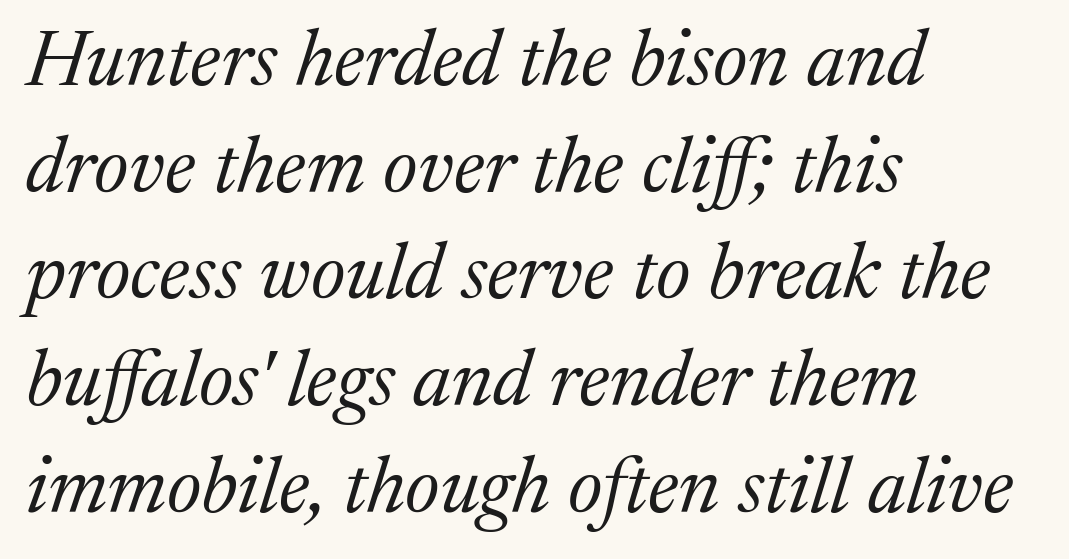
{"serif": "yes", "italic": "yes", "lean": "right", "slant_degrees": 17, "bold": "no", "weight": "regular", "width": "normal", "stroke_contrast": "medium", "x_height": "medium", "monospaced": "no", "underline": "no", "align": "left", "line_spacing": "normal", "line_spacing_ratio": 1.35, "letter_spacing": "normal", "letter_spacing_em": 0.0, "glyph_px": 79}
